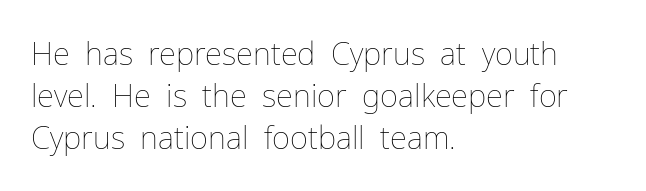
Looks like regular typesetting: each glyph gets only the width it needs. Leftover space on each line is placed entirely after the last word. This sample keeps an unexceptional amount of space between lines. Stem width sits at or under what a default text font uses. Nothing unusual about the tracking: characters are spaced as the font intends. The glyphs are unaccompanied by any horizontal stroke below them.
